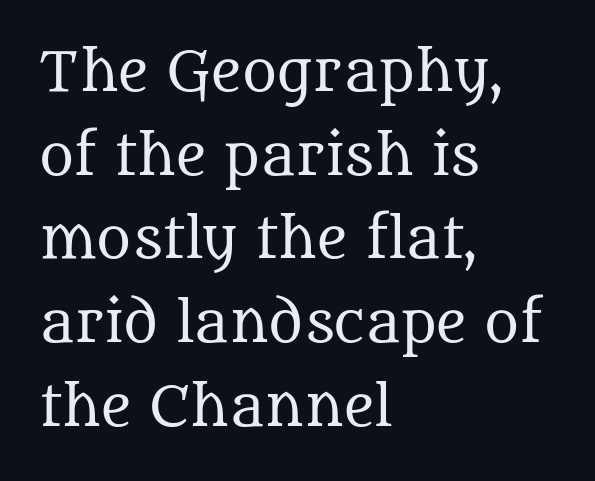
{"serif": "yes", "italic": "no", "bold": "no", "weight": "regular", "width": "normal", "stroke_contrast": "medium", "x_height": "large", "monospaced": "no", "underline": "no", "align": "left", "line_spacing": "normal", "line_spacing_ratio": 1.58, "letter_spacing": "normal", "letter_spacing_em": 0.0, "glyph_px": 53}
